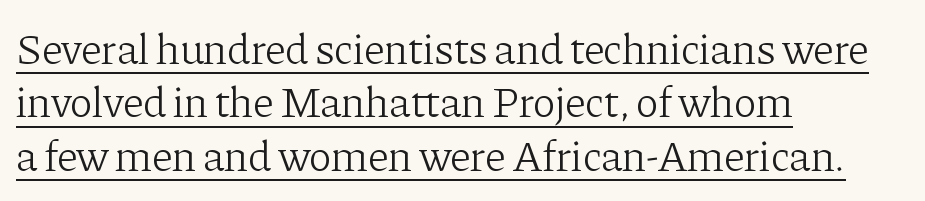
{"serif": "yes", "italic": "no", "bold": "no", "weight": "light", "width": "normal", "stroke_contrast": "low", "x_height": "medium", "monospaced": "no", "underline": "yes", "align": "left", "line_spacing_ratio": 1.24, "letter_spacing": "normal", "letter_spacing_em": 0.0, "glyph_px": 43}
